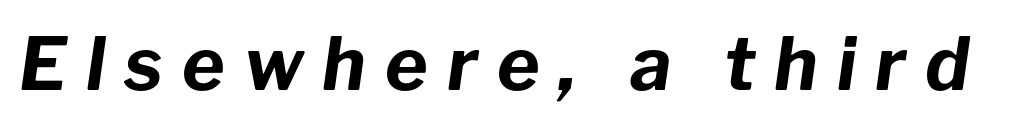
Is this a fixed-width face? No — the glyphs have proportional, varying widths. Beneath every word, the page is bare. Compared with ordinary roman type, these characters are visibly tilted. Students, note that the glyphs here are deliberately spaced far apart.
